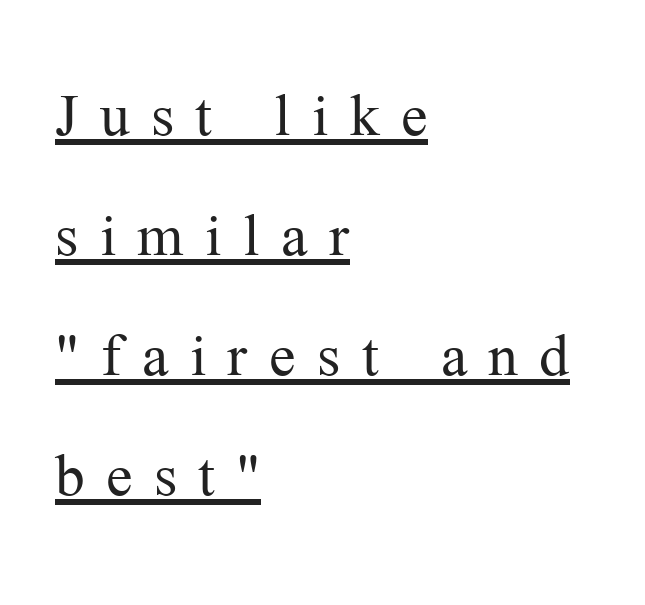
The image shows 79 px light serif type, upright; set left-aligned, normal line spacing (1.52x), unusually wide letter spacing (+0.27 em), underlined; medium stroke contrast and a medium x-height.
